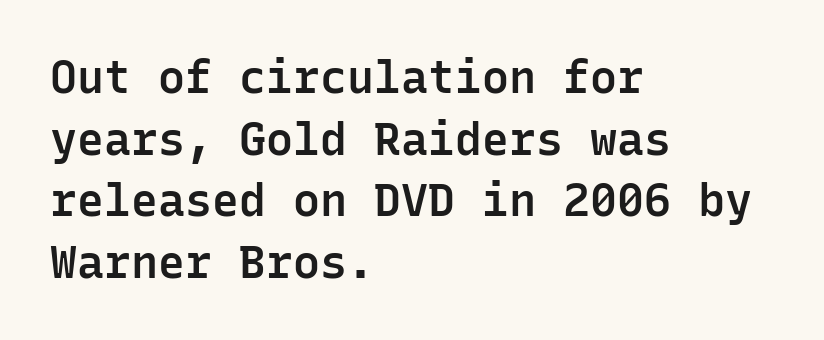
The image shows 45 px semibold sans-serif type, upright, monospaced; set left-aligned, normal line spacing (1.37x), normal letter spacing, not underlined; low stroke contrast and a medium x-height.
